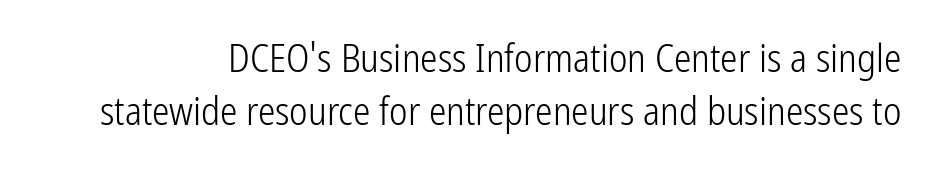
{"serif": "no", "italic": "no", "bold": "no", "weight": "light", "width": "condensed", "stroke_contrast": "low", "x_height": "medium", "monospaced": "no", "underline": "no", "line_spacing": "normal", "line_spacing_ratio": 1.37, "letter_spacing": "normal", "letter_spacing_em": 0.0, "glyph_px": 39}
